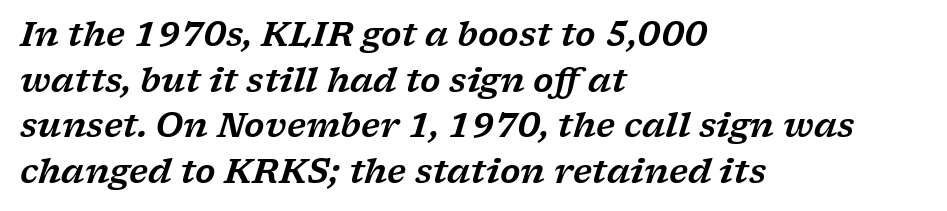
Q: Is the text italic (slanted)? A: Yes, it leans right by about 17 degrees.
Q: Is the typeface a serif or a sans-serif typeface? A: Serif.
Q: Is the text underlined? A: No.
Q: How is the paragraph aligned? A: Left-aligned.
Q: Is the spacing between letters normal or unusually wide? A: Normal.
Q: Is the spacing between lines tight, normal or loose? A: Normal.
Q: Width (condensed, normal, or wide)? A: Wide.
Q: Stroke contrast? A: Low.
Q: x-height? A: Medium.
Q: Monospaced? A: No.
